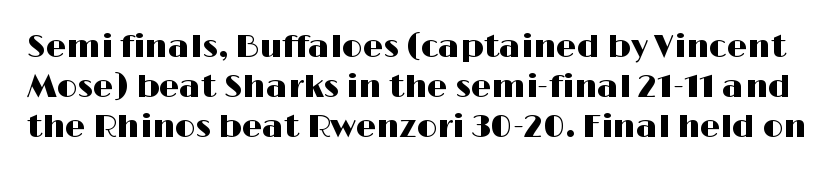
The image shows 32 px wide sans-serif type, upright; set normal line spacing (1.25x), normal letter spacing, not underlined; high stroke contrast and a medium x-height.
